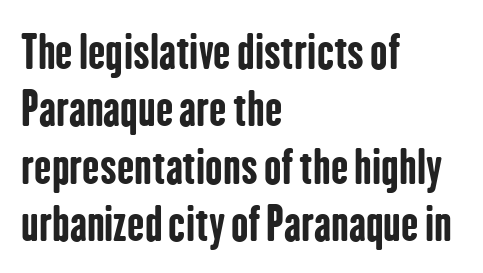
The image shows 46 px bold, condensed sans-serif type, upright; set left-aligned, normal line spacing (1.25x), normal letter spacing, not underlined; low stroke contrast and a medium x-height.
